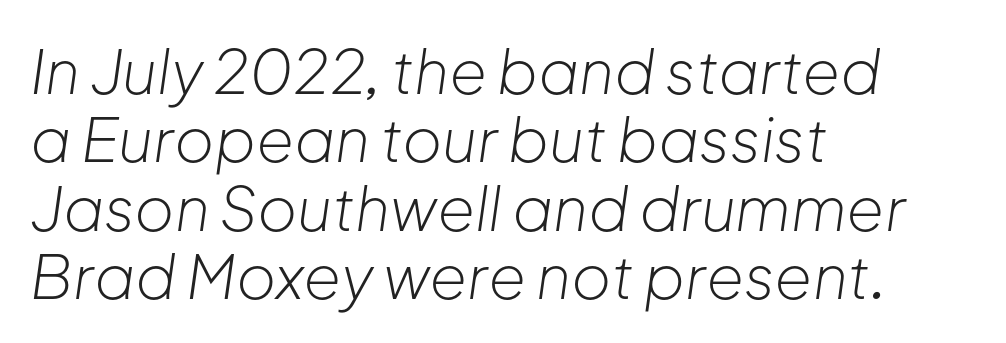
This sample uses an oblique cut, with every glyph tilted off the vertical. These lines keep a tight, regular rhythm from letter to letter. Vertical spacing — tight. Anything drawn beneath the words? Only blank space.
